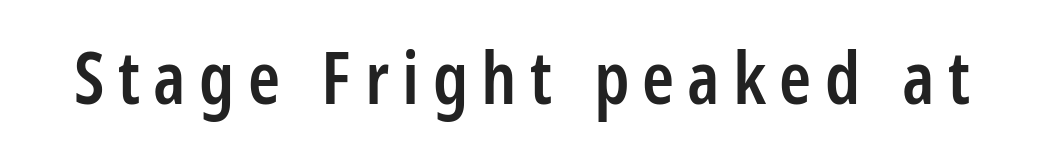
Q: Is the text bold? A: Semi-bold.
Q: Is the text italic (slanted)? A: No, it is upright.
Q: Is the typeface a serif or a sans-serif typeface? A: Sans-serif.
Q: Is the text underlined? A: No.
Q: Width (condensed, normal, or wide)? A: Condensed.
Q: Stroke contrast? A: Low.
Q: x-height? A: Medium.
Q: Monospaced? A: No.
